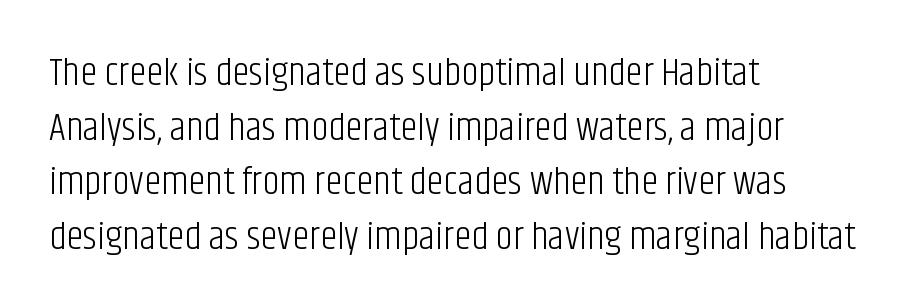
The image shows 39 px light, condensed sans-serif type, upright; set left-aligned, normal line spacing (1.4x), normal letter spacing, not underlined; low stroke contrast and a large x-height.
